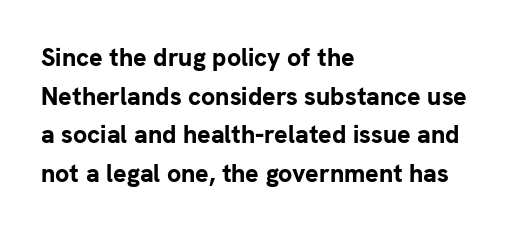
The image shows 25 px bold type, upright; set left-aligned, normal line spacing (1.55x), normal letter spacing, not underlined.
